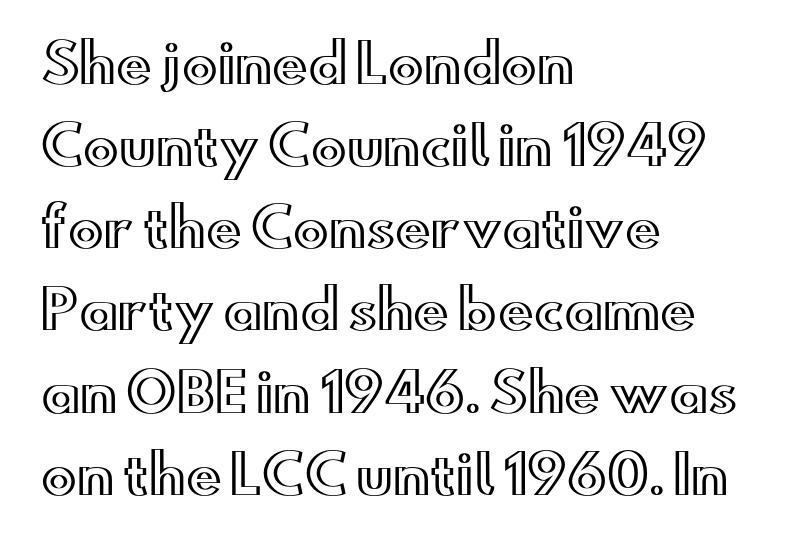
Q: Is the text italic (slanted)? A: No, it is upright.
Q: Is the text underlined? A: No.
Q: How is the paragraph aligned? A: Left-aligned.
Q: Is the spacing between letters normal or unusually wide? A: Normal.
Q: Is the spacing between lines tight, normal or loose? A: Normal.
Q: Width (condensed, normal, or wide)? A: Wide.
Q: x-height? A: Small.
Q: Monospaced? A: No.
